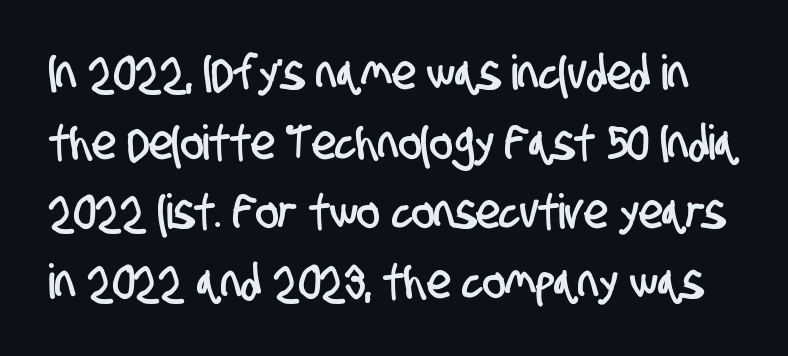
The image shows 48 px condensed sans-serif type; set normal line spacing (1.45x), normal letter spacing, not underlined; low stroke contrast and a large x-height.
